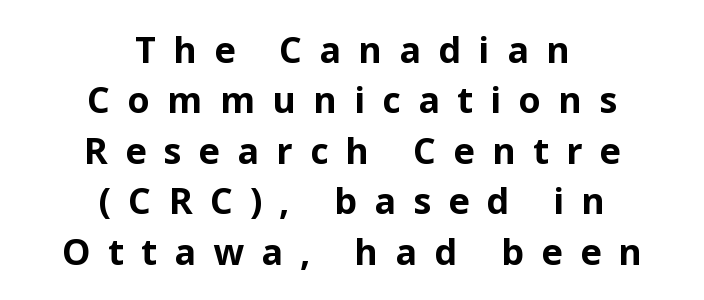
In terms of posture, this sample is upright. Horizontally, the lines are justified to the midpoint only. The letters carry no serifs — their stems end cleanly without finishing strokes. How are the letters spaced? Widely, with obvious added tracking. Each letter keeps its own natural width here, so spacing adapts to shape. This block has exactly the height ordinary leading produces.
